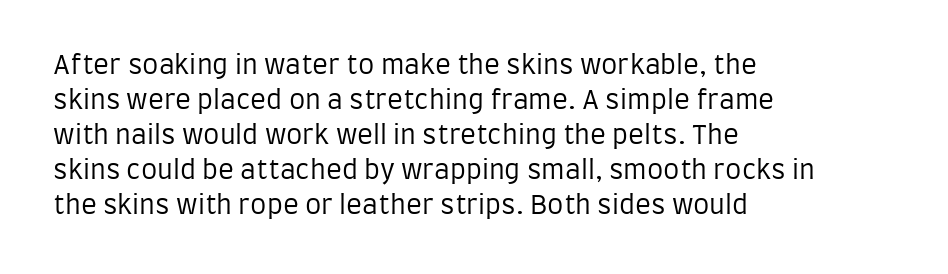
How are the letters spaced? Ordinarily, with no added tracking. Has an underline been added? It has not. Honestly, the row spacing looks completely unremarkable. The font is comparable to plain body text, perhaps lighter. Visually the block forms a straight wall on the left and a jagged coastline on the right.
